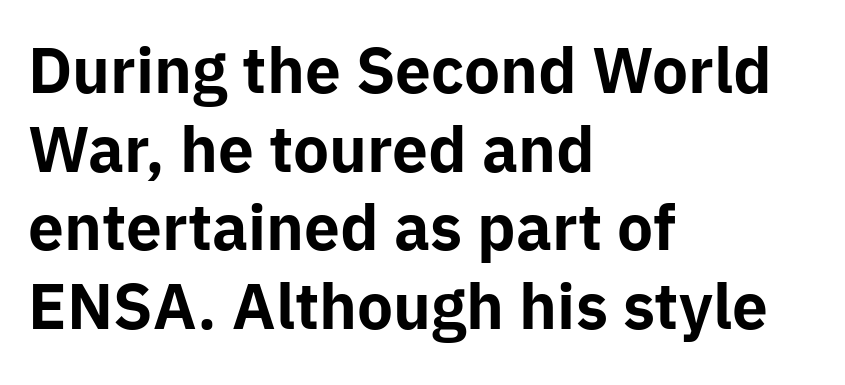
Q: Is the text bold? A: Yes.
Q: Is the text italic (slanted)? A: No, it is upright.
Q: Is the typeface a serif or a sans-serif typeface? A: Sans-serif.
Q: Is the text underlined? A: No.
Q: How is the paragraph aligned? A: Left-aligned.
Q: Is the spacing between letters normal or unusually wide? A: Normal.
Q: Is the spacing between lines tight, normal or loose? A: Normal.
Q: Width (condensed, normal, or wide)? A: Normal.
Q: Stroke contrast? A: Low.
Q: x-height? A: Medium.
Q: Monospaced? A: No.
